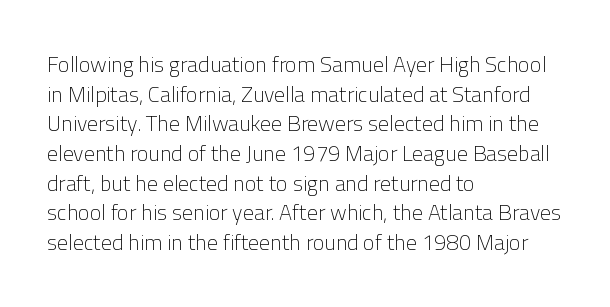
The image shows 22 px text type, upright; set left-aligned, normal line spacing (1.35x), normal letter spacing, not underlined.
